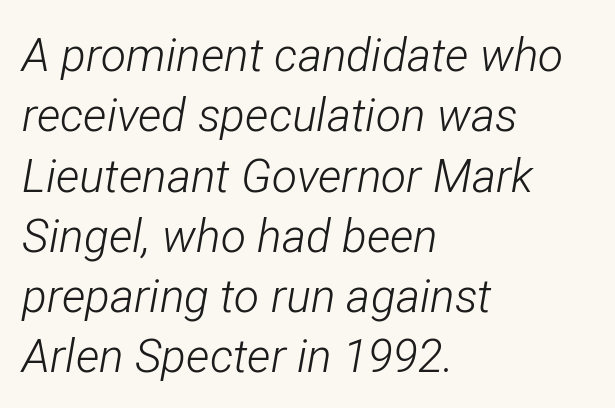
Default kerning and tracking; the words read as compact shapes. Here the designer chose a conventional face with non-uniform glyph widths. Line beginnings align vertically; line endings do not. Compared with a typical body face, this is equally light or lighter still. The rows are spaced the way most documents space them. The string is rendered with underlining switched off.
